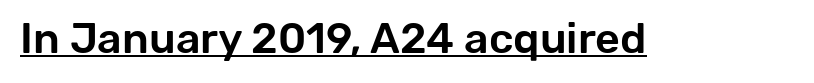
{"serif": "no", "italic": "no", "width": "normal", "stroke_contrast": "low", "x_height": "medium", "monospaced": "no", "underline": "yes", "letter_spacing": "normal", "letter_spacing_em": 0.0, "glyph_px": 43}
